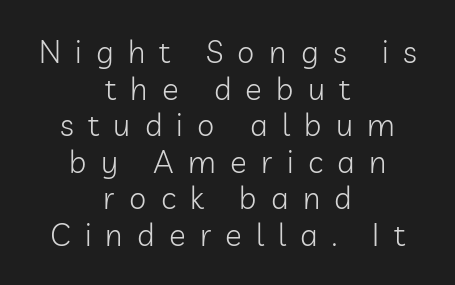
In CSS terms this would be text-align: center. Varying glyph widths throughout — classic text-font behaviour. The area under the type is left untouched. Heft: none added — not bold.
